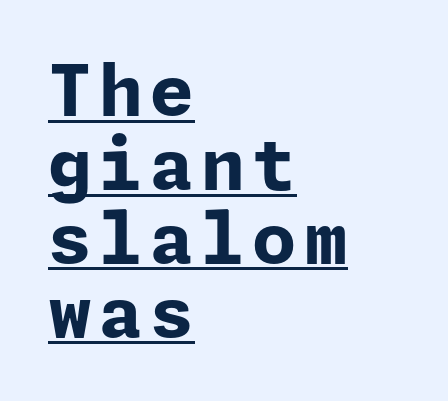
{"serif": "no", "italic": "no", "bold": "yes", "weight": "bold", "width": "normal", "stroke_contrast": "low", "x_height": "medium", "underline": "yes", "align": "left", "line_spacing": "tight", "line_spacing_ratio": 1.04, "glyph_px": 71}
